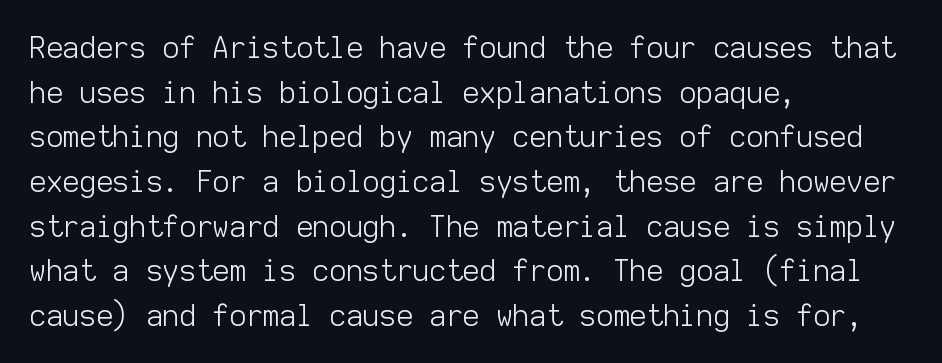
The image shows 29 px light sans-serif type, upright, monospaced; set left-aligned, normal line spacing (1.54x), normal letter spacing, not underlined; low stroke contrast and a medium x-height.
